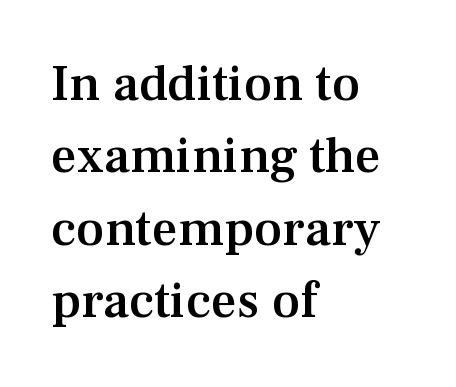
Q: Is the text bold? A: Semi-bold.
Q: Is the text italic (slanted)? A: No, it is upright.
Q: Is the typeface a serif or a sans-serif typeface? A: Serif.
Q: Is the text underlined? A: No.
Q: How is the paragraph aligned? A: Left-aligned.
Q: Is the spacing between letters normal or unusually wide? A: Normal.
Q: Is the spacing between lines tight, normal or loose? A: Normal.
Q: Width (condensed, normal, or wide)? A: Normal.
Q: Stroke contrast? A: Medium.
Q: x-height? A: Medium.
Q: Monospaced? A: No.
